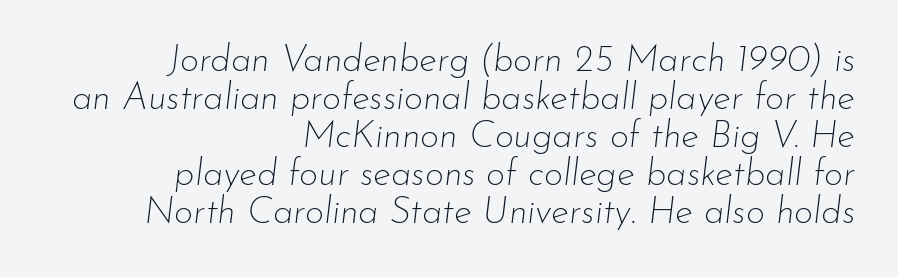
The image shows 37 px thin type, italic (leaning right); set right-aligned, tight line spacing (1.03x), normal letter spacing, not underlined; low stroke contrast and a small x-height.
